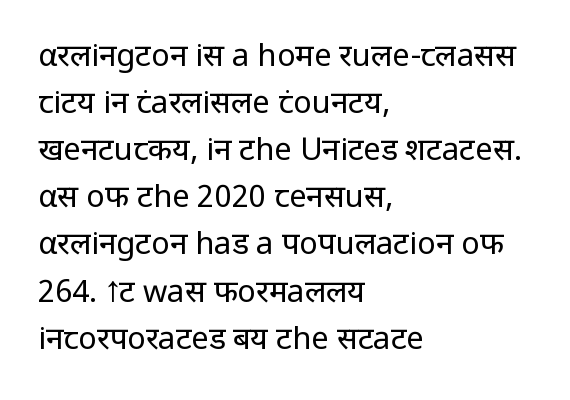
Q: Is the text bold? A: No.
Q: Is the text italic (slanted)? A: No, it is upright.
Q: Is the typeface a serif or a sans-serif typeface? A: Sans-serif.
Q: Is the text underlined? A: No.
Q: How is the paragraph aligned? A: Left-aligned.
Q: Is the spacing between letters normal or unusually wide? A: Normal.
Q: Is the spacing between lines tight, normal or loose? A: Normal.
Q: Width (condensed, normal, or wide)? A: Normal.
Q: Stroke contrast? A: Low.
Q: x-height? A: Medium.
Q: Monospaced? A: No.
